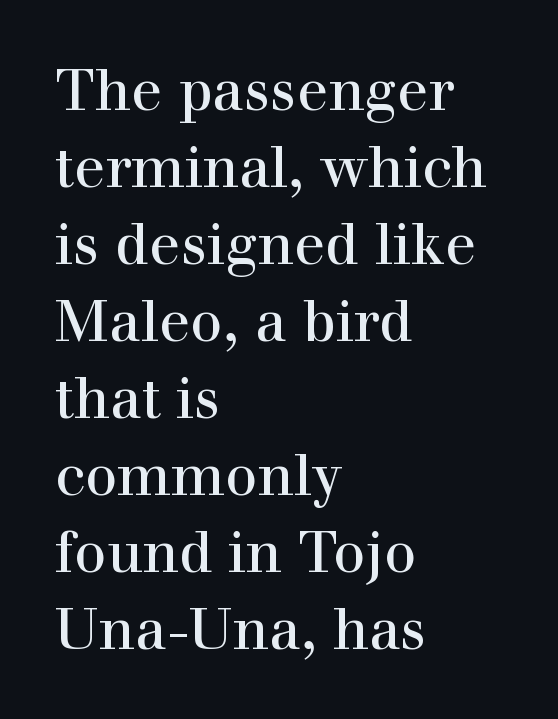
Honestly, the row spacing looks completely unremarkable. To sum up the face: it has serifs. Line beginnings align vertically; line endings do not. How are the letters spaced? Ordinarily, with no added tracking. The passage shown is not underscored anywhere.
